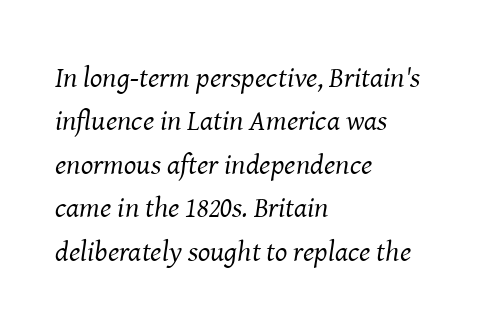
Q: Is the text bold? A: No.
Q: Is the text italic (slanted)? A: Yes, it leans right by about 8 degrees.
Q: Is the typeface a serif or a sans-serif typeface? A: Serif.
Q: Is the text underlined? A: No.
Q: How is the paragraph aligned? A: Left-aligned.
Q: Is the spacing between letters normal or unusually wide? A: Normal.
Q: Is the spacing between lines tight, normal or loose? A: Normal.
Q: Width (condensed, normal, or wide)? A: Normal.
Q: Stroke contrast? A: Medium.
Q: x-height? A: Medium.
Q: Monospaced? A: No.
